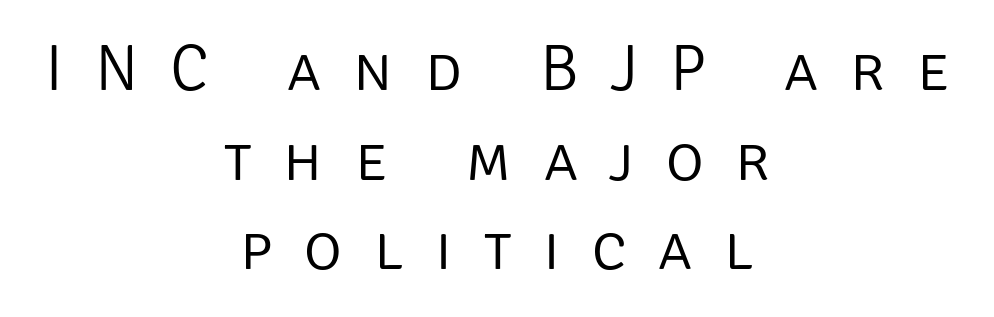
The specimen omits any rule beneath the text block's lines. Ordinary non-slanted type is in use. These lines are composed in type without serifs. You could only call the tracking loose — the letters float apart. Reading down the column, the eye jumps a familiar distance to each next line.
